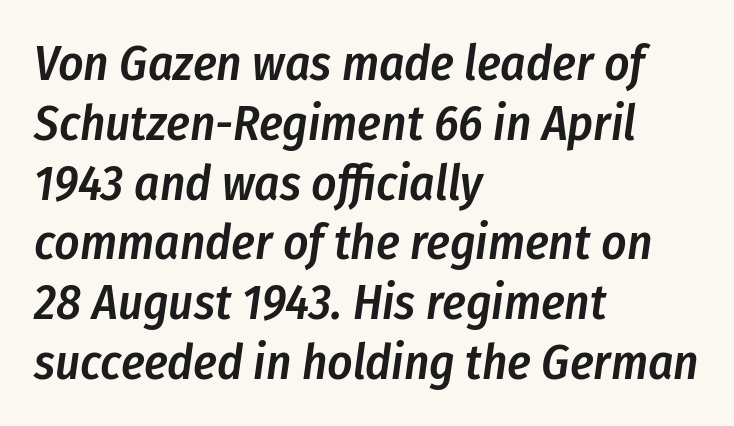
The rendering uses natural spacing where letterforms have individual widths. The face used here is a semibold: visibly heavier than regular, lighter than bold. This sample uses an oblique cut, with every glyph tilted off the vertical. Is the letter spacing exaggerated? No — it looks like the ordinary default. The text block is weighted toward the left margin, trailing off unevenly rightward. Check under the words: just untouched page.
